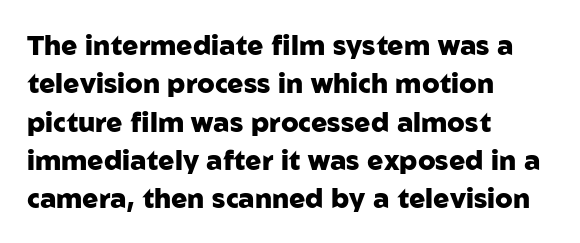
Q: Is the text bold? A: Yes.
Q: Is the text italic (slanted)? A: No, it is upright.
Q: Is the text underlined? A: No.
Q: How is the paragraph aligned? A: Left-aligned.
Q: Is the spacing between letters normal or unusually wide? A: Normal.
Q: Is the spacing between lines tight, normal or loose? A: Normal.
